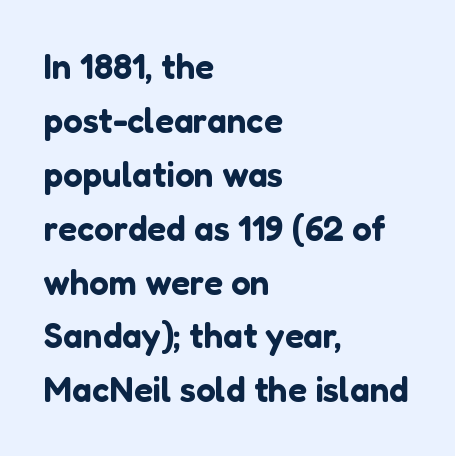
{"serif": "no", "italic": "no", "width": "normal", "stroke_contrast": "low", "x_height": "medium", "monospaced": "no", "underline": "no", "align": "left", "line_spacing": "normal", "line_spacing_ratio": 1.54, "letter_spacing": "normal", "letter_spacing_em": 0.0, "glyph_px": 35}
